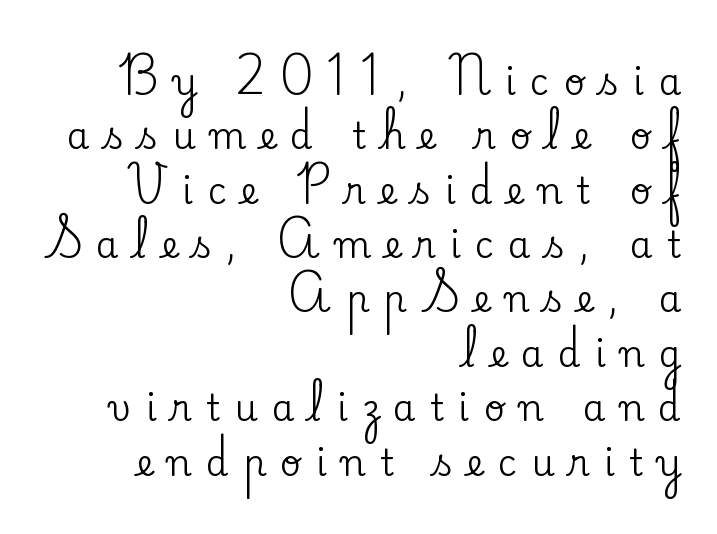
Q: Is the text italic (slanted)? A: No, it is upright.
Q: Is the typeface a serif or a sans-serif typeface? A: Serif.
Q: Is the text underlined? A: No.
Q: How is the paragraph aligned? A: Right-aligned.
Q: Is the spacing between letters normal or unusually wide? A: Unusually wide.
Q: Is the spacing between lines tight, normal or loose? A: Normal.
Q: Width (condensed, normal, or wide)? A: Normal.
Q: Stroke contrast? A: Low.
Q: x-height? A: Small.
Q: Monospaced? A: No.
